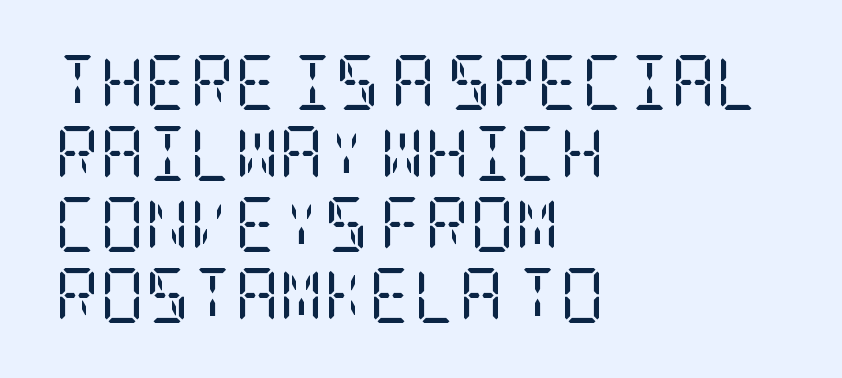
Q: Is the text bold? A: No.
Q: Is the text italic (slanted)? A: No, it is upright.
Q: Is the typeface a serif or a sans-serif typeface? A: Serif.
Q: Is the text underlined? A: No.
Q: How is the paragraph aligned? A: Left-aligned.
Q: Is the spacing between letters normal or unusually wide? A: Normal.
Q: Is the spacing between lines tight, normal or loose? A: Normal.
Q: Width (condensed, normal, or wide)? A: Condensed.
Q: Stroke contrast? A: Low.
Q: x-height? A: Large.
